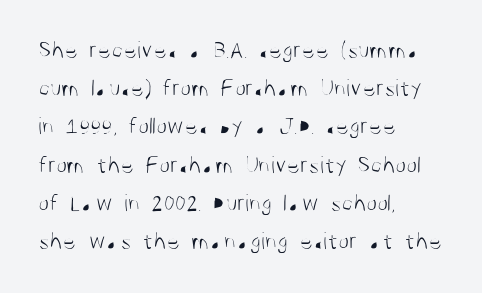
Q: Is the text bold? A: No.
Q: Is the text italic (slanted)? A: No, it is upright.
Q: Is the text underlined? A: No.
Q: How is the paragraph aligned? A: Left-aligned.
Q: Is the spacing between letters normal or unusually wide? A: Normal.
Q: Is the spacing between lines tight, normal or loose? A: Normal.
